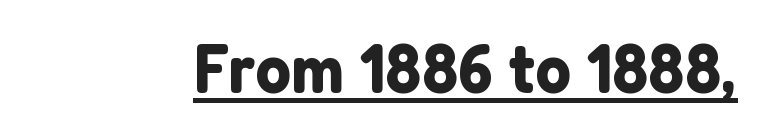
The image shows 70 px sans-serif type, upright; set normal letter spacing, underlined; low stroke contrast and a medium x-height.
